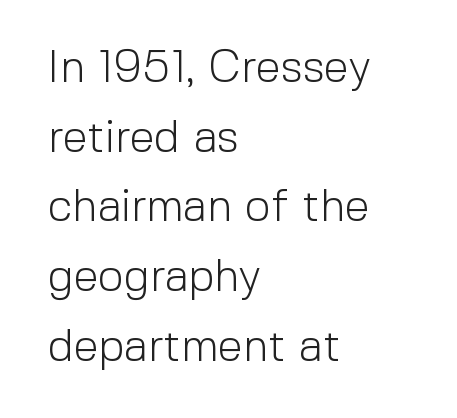
The image shows 45 px light sans-serif type, upright; set left-aligned, normal line spacing (1.55x), normal letter spacing, not underlined; a medium x-height.
